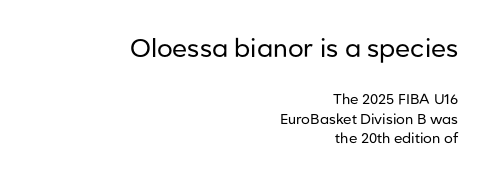
{"italic": "no", "bold": "no", "underline": "no", "align": "right", "line_spacing": "normal", "line_spacing_ratio": 1.4, "letter_spacing": "normal", "letter_spacing_em": 0.0, "larger_block": "first", "size_ratio": 1.79, "glyph_px": 25}
